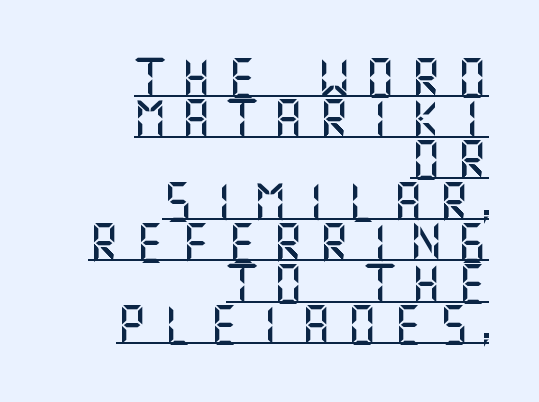
The gaps between neighbouring characters are conspicuously large. Are there feet on the stems? There aren't — it's a sans. Glance below the letters and you will spot a drawn line. Summary of vertical rhythm: compact, with narrow interline spacing. Characters remain perfectly vertical along every line.
